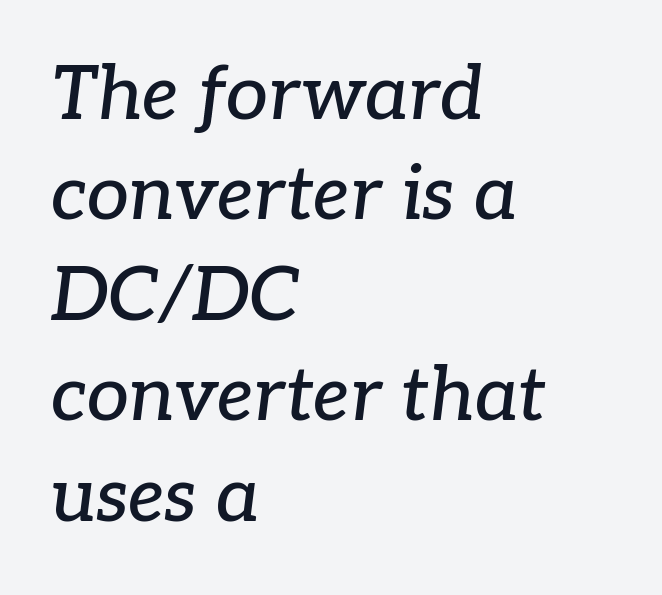
Q: Is the text italic (slanted)? A: Yes, it leans right by about 7 degrees.
Q: Is the typeface a serif or a sans-serif typeface? A: Serif.
Q: Is the text underlined? A: No.
Q: How is the paragraph aligned? A: Left-aligned.
Q: Is the spacing between letters normal or unusually wide? A: Normal.
Q: Is the spacing between lines tight, normal or loose? A: Normal.
Q: Width (condensed, normal, or wide)? A: Normal.
Q: Stroke contrast? A: Low.
Q: x-height? A: Medium.
Q: Monospaced? A: No.
